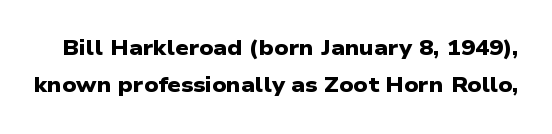
Q: Is the text bold? A: Yes.
Q: Is the text underlined? A: No.
Q: Is the spacing between letters normal or unusually wide? A: Normal.
